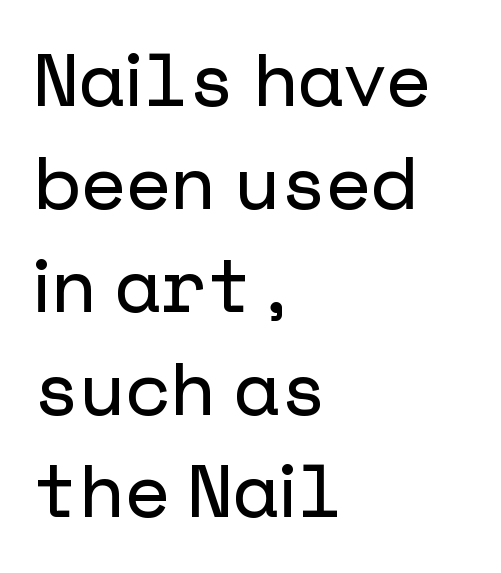
Look at the bottom of the vertical strokes: they stop flat, with no serifs. Caption: standard tracking, unaltered. Notice how the passage keeps a crisp vertical edge on the left only. Style check: upright. Vertical spacing — default. A bare baseline throughout the passage.
